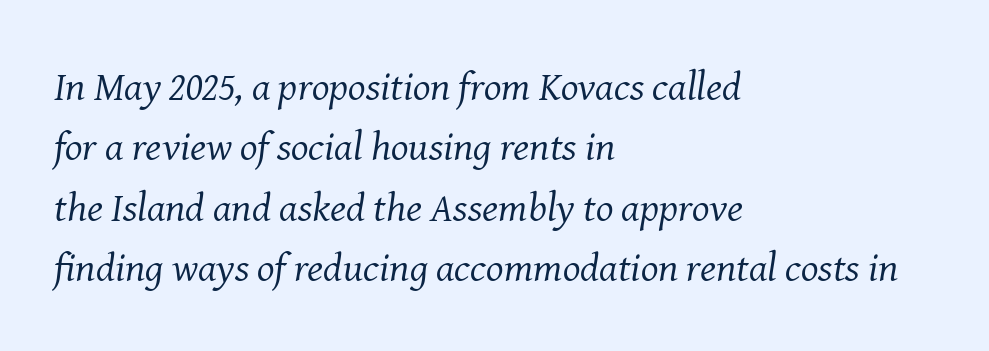
Regular leading. Compared with a typical body face, this is equally light or lighter still. Character widths vary here, with narrow letters taking less room than wide ones. Each row of text sits above clean, open space. The typeface chosen for these lines features serifs.
